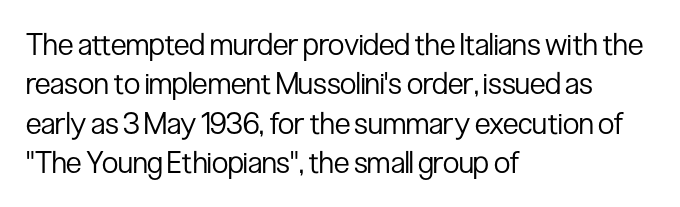
In terms of letterform style, serifs are entirely absent. Is the letter spacing exaggerated? No — it looks like the ordinary default. The lines are quadded left. Does the leading feel generous? No, just average. Descenders hang freely into open space. These lines were composed using upright roman letters.
